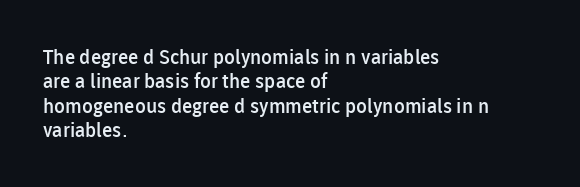
The image shows 20 px text type, upright; set left-aligned, line spacing 1.22x, normal letter spacing, not underlined.
